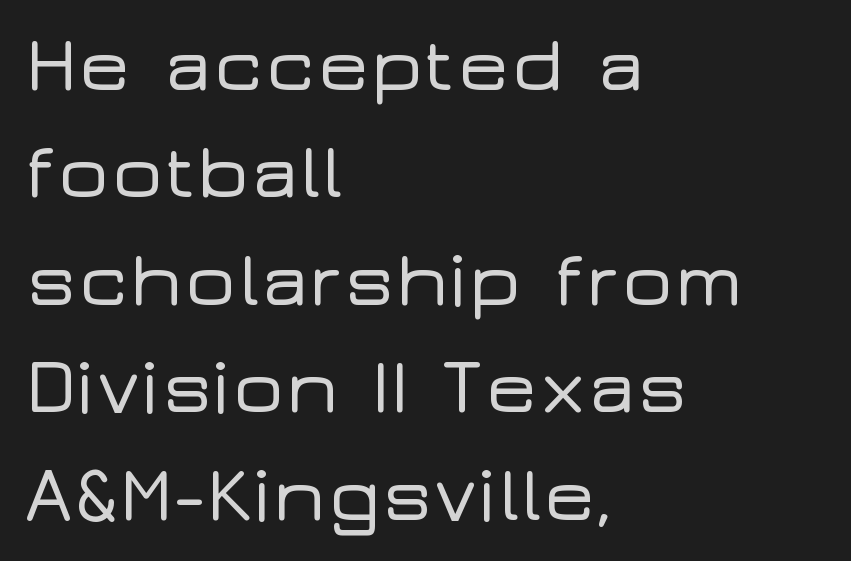
Rendered with straight, roman letterforms. The compositor pushed each line to the left boundary. The space between consecutive lines is moderate. This sample has the flowing, uneven cadence of proportional lettering. Underline: absent. The letters carry no serifs — their stems end cleanly without finishing strokes.
